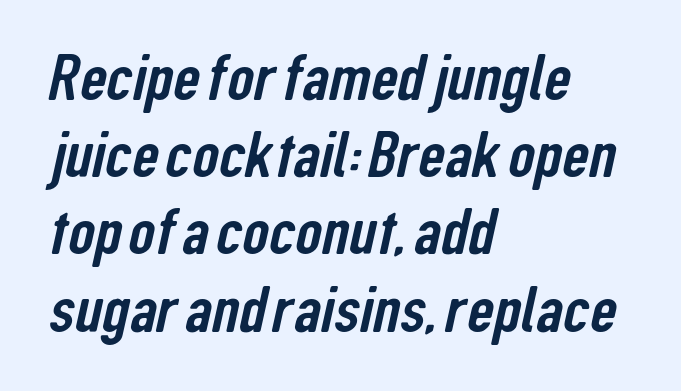
Q: Is the typeface a serif or a sans-serif typeface? A: Sans-serif.
Q: Is the text underlined? A: No.
Q: How is the paragraph aligned? A: Left-aligned.
Q: Is the spacing between letters normal or unusually wide? A: Normal.
Q: Width (condensed, normal, or wide)? A: Condensed.
Q: Stroke contrast? A: Low.
Q: x-height? A: Medium.
Q: Monospaced? A: No.
